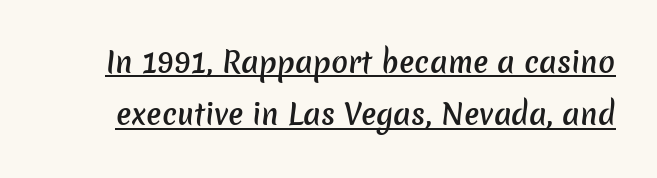
The image shows 28 px semibold sans-serif type; set line spacing 1.87x, normal letter spacing, underlined; low stroke contrast and a medium x-height.
